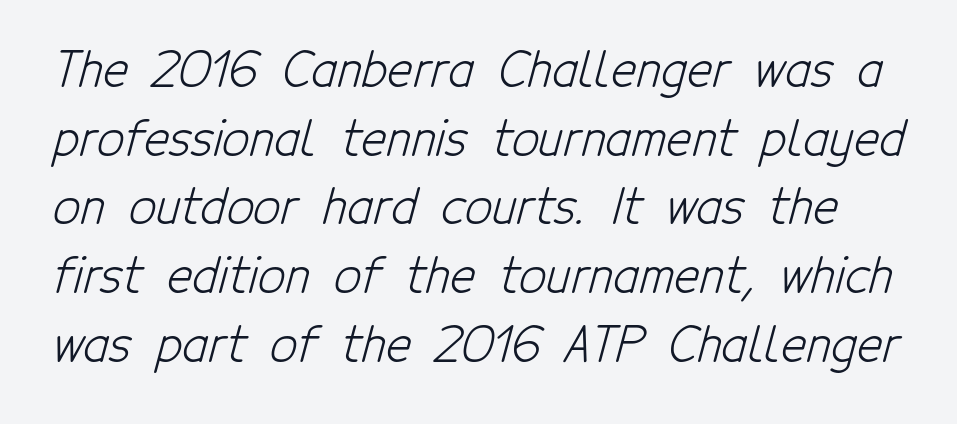
Q: Is the text bold? A: No.
Q: Is the typeface a serif or a sans-serif typeface? A: Sans-serif.
Q: Is the text underlined? A: No.
Q: Is the spacing between letters normal or unusually wide? A: Normal.
Q: Is the spacing between lines tight, normal or loose? A: Normal.
Q: Width (condensed, normal, or wide)? A: Condensed.
Q: Stroke contrast? A: Low.
Q: x-height? A: Medium.
Q: Monospaced? A: No.
